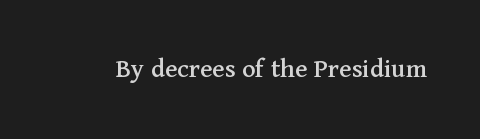
Caption: standard tracking, unaltered. Little horizontal feet cap the strokes, marking this as serif type. Underlining? Definitely not there. Think of a printed novel: that variable character pitch is what you see here. When letters stand straight like this, we call the style roman or upright.
